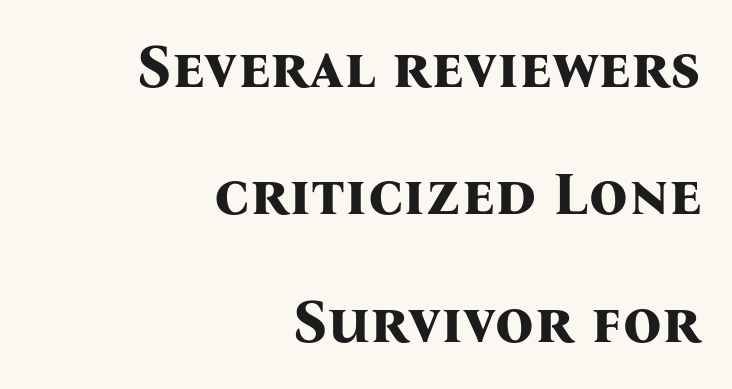
Q: Is the text bold? A: Yes.
Q: Is the text italic (slanted)? A: No, it is upright.
Q: Is the typeface a serif or a sans-serif typeface? A: Serif.
Q: Is the text underlined? A: No.
Q: How is the paragraph aligned? A: Right-aligned.
Q: Is the spacing between letters normal or unusually wide? A: Normal.
Q: Is the spacing between lines tight, normal or loose? A: Loose.
Q: Width (condensed, normal, or wide)? A: Normal.
Q: Stroke contrast? A: Medium.
Q: x-height? A: Medium.
Q: Monospaced? A: No.
